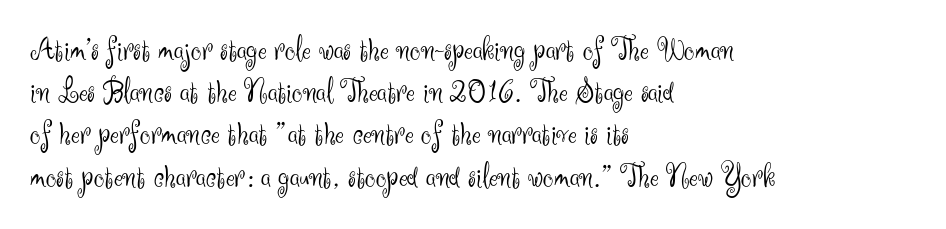
{"serif": "no", "italic": "no", "bold": "no", "weight": "light", "width": "normal", "stroke_contrast": "medium", "x_height": "small", "monospaced": "no", "underline": "no", "align": "left", "line_spacing": "normal", "line_spacing_ratio": 1.28, "letter_spacing": "normal", "letter_spacing_em": 0.0, "glyph_px": 33}
